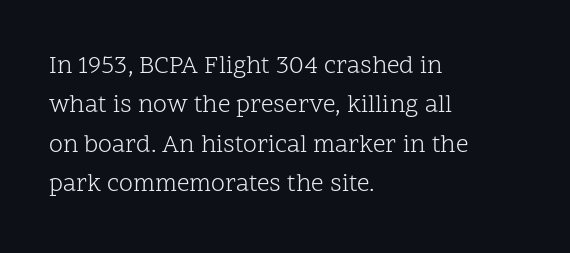
{"italic": "no", "bold": "no", "underline": "no", "align": "left", "line_spacing": "normal", "line_spacing_ratio": 1.58, "letter_spacing": "normal", "letter_spacing_em": 0.0, "glyph_px": 25}
